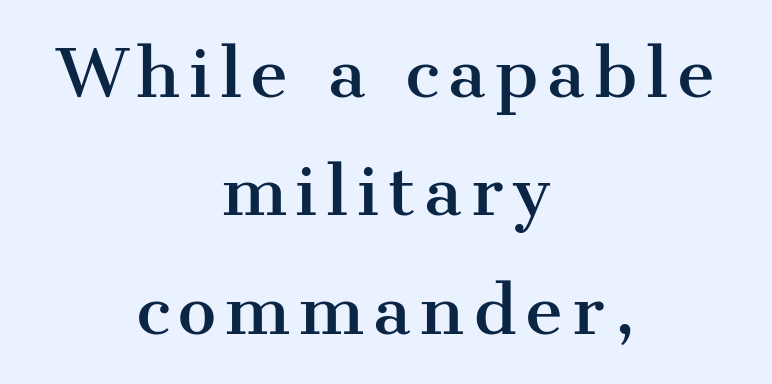
Q: Is the text italic (slanted)? A: No, it is upright.
Q: Is the typeface a serif or a sans-serif typeface? A: Serif.
Q: Is the text underlined? A: No.
Q: How is the paragraph aligned? A: Centered.
Q: Width (condensed, normal, or wide)? A: Normal.
Q: Stroke contrast? A: Medium.
Q: x-height? A: Medium.
Q: Monospaced? A: No.
